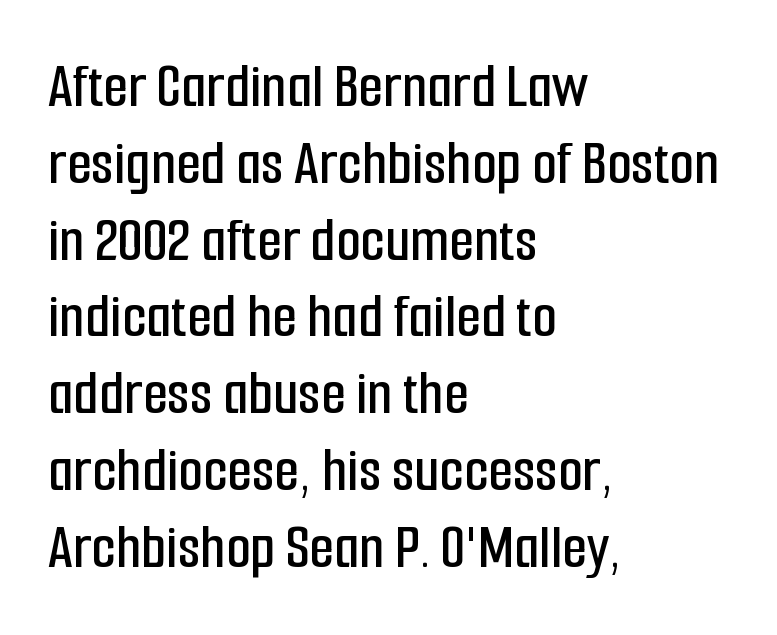
The image shows 64 px condensed sans-serif type, upright; set left-aligned, line spacing 1.2x, normal letter spacing, not underlined; low stroke contrast and a medium x-height.
